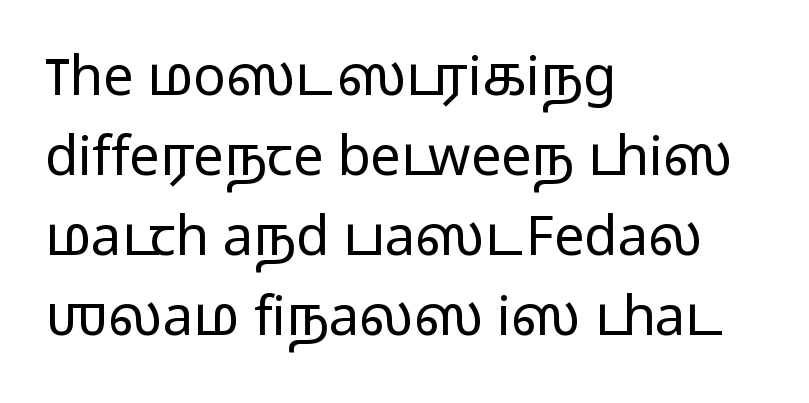
{"serif": "no", "italic": "no", "bold": "no", "weight": "light", "width": "wide", "stroke_contrast": "low", "x_height": "medium", "monospaced": "no", "underline": "no", "align": "left", "line_spacing": "normal", "line_spacing_ratio": 1.48, "letter_spacing": "normal", "letter_spacing_em": 0.0, "glyph_px": 54}
